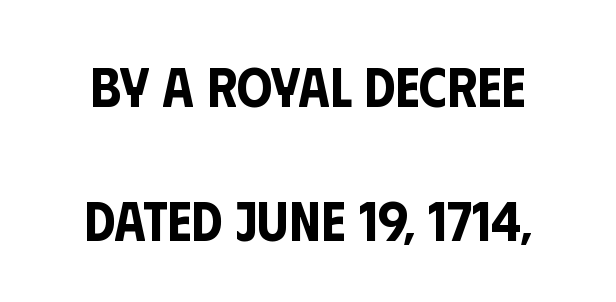
{"serif": "no", "italic": "no", "width": "condensed", "stroke_contrast": "low", "x_height": "large", "monospaced": "no", "underline": "no", "line_spacing": "loose", "line_spacing_ratio": 2.39, "letter_spacing": "normal", "letter_spacing_em": 0.0, "glyph_px": 56}
